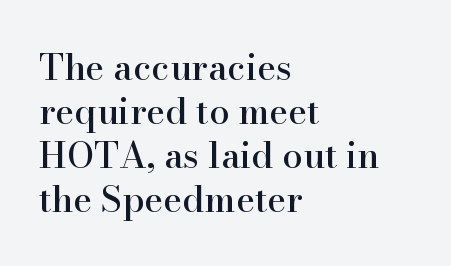
Q: Is the text italic (slanted)? A: No, it is upright.
Q: Is the typeface a serif or a sans-serif typeface? A: Serif.
Q: Is the text underlined? A: No.
Q: How is the paragraph aligned? A: Left-aligned.
Q: Is the spacing between letters normal or unusually wide? A: Normal.
Q: Width (condensed, normal, or wide)? A: Normal.
Q: Stroke contrast? A: High.
Q: x-height? A: Small.
Q: Monospaced? A: No.
